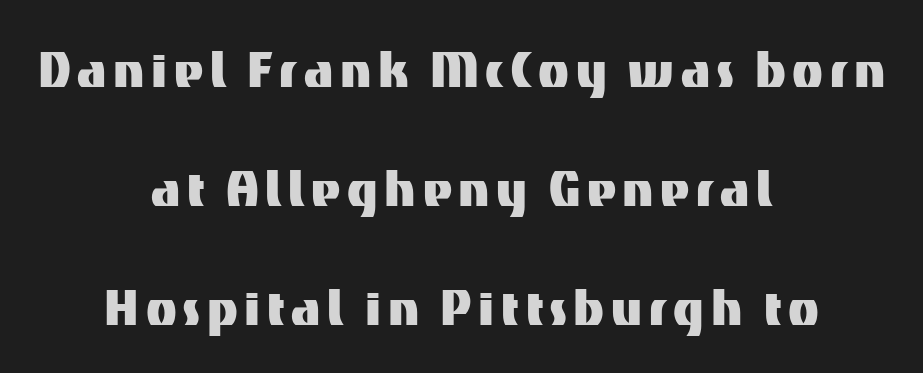
Q: Is the text italic (slanted)? A: No, it is upright.
Q: Is the typeface a serif or a sans-serif typeface? A: Sans-serif.
Q: Is the text underlined? A: No.
Q: How is the paragraph aligned? A: Centered.
Q: Width (condensed, normal, or wide)? A: Normal.
Q: Stroke contrast? A: Medium.
Q: x-height? A: Medium.
Q: Monospaced? A: No.
